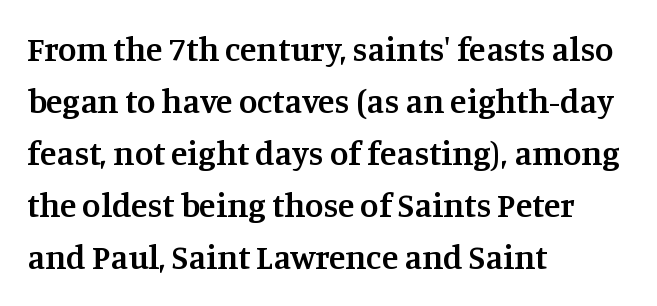
How are the letters spaced? Ordinarily, with no added tracking. Students, this is semibold: more ink than regular, less than bold. Regular leading. A typesetter would mark this as roman, not italic.
